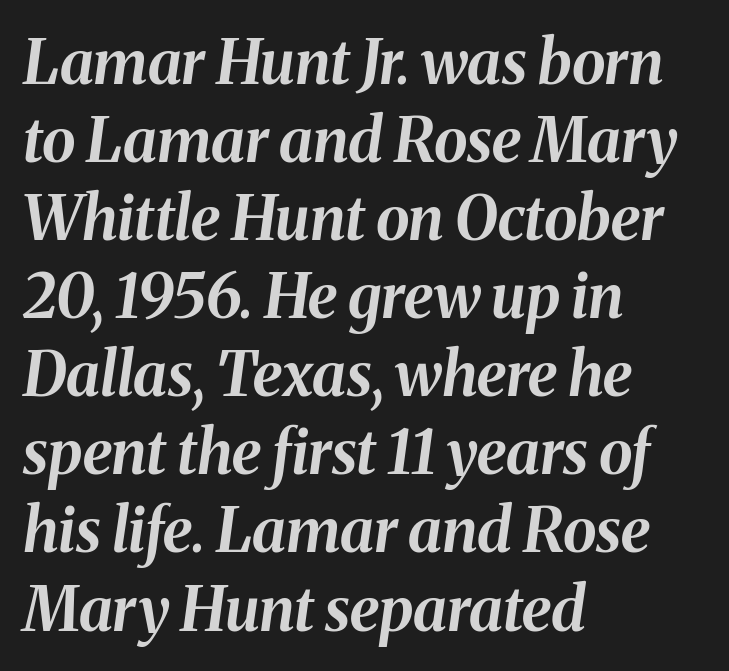
Inter-character spacing is left at the font's built-in metrics. A clean baseline with only descenders dipping below it. Here the designer chose a conventional face with non-uniform glyph widths. Successive baselines arrive at the customary interval.
